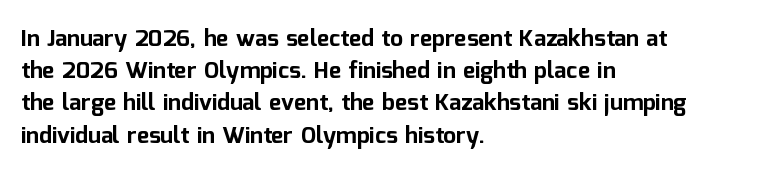
The image shows 23 px bold type, upright; set left-aligned, normal line spacing (1.4x), normal letter spacing, not underlined.
